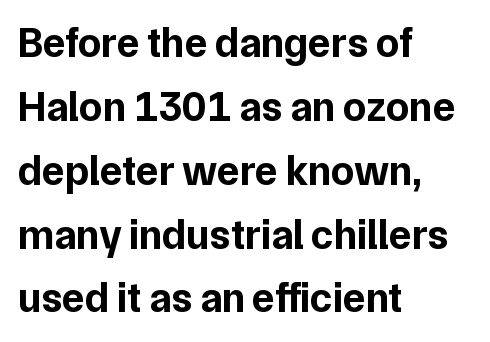
Q: Is the text bold? A: Yes.
Q: Is the text italic (slanted)? A: No, it is upright.
Q: Is the typeface a serif or a sans-serif typeface? A: Sans-serif.
Q: Is the text underlined? A: No.
Q: How is the paragraph aligned? A: Left-aligned.
Q: Is the spacing between letters normal or unusually wide? A: Normal.
Q: Is the spacing between lines tight, normal or loose? A: Normal.
Q: Width (condensed, normal, or wide)? A: Normal.
Q: Stroke contrast? A: Low.
Q: x-height? A: Medium.
Q: Monospaced? A: No.
